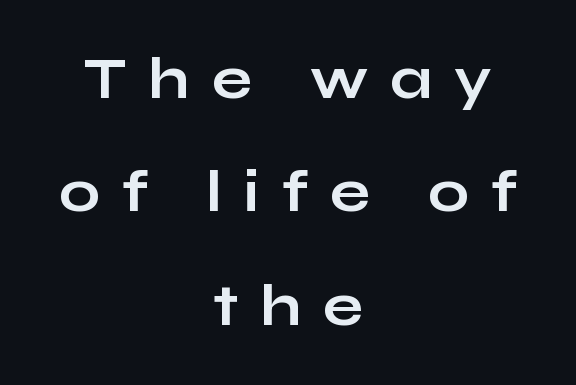
{"serif": "no", "italic": "no", "bold": "yes", "weight": "bold", "width": "wide", "stroke_contrast": "low", "x_height": "medium", "monospaced": "no", "underline": "no", "align": "center", "line_spacing": "loose", "line_spacing_ratio": 1.92, "letter_spacing": "wide", "letter_spacing_em": 0.37, "glyph_px": 59}
